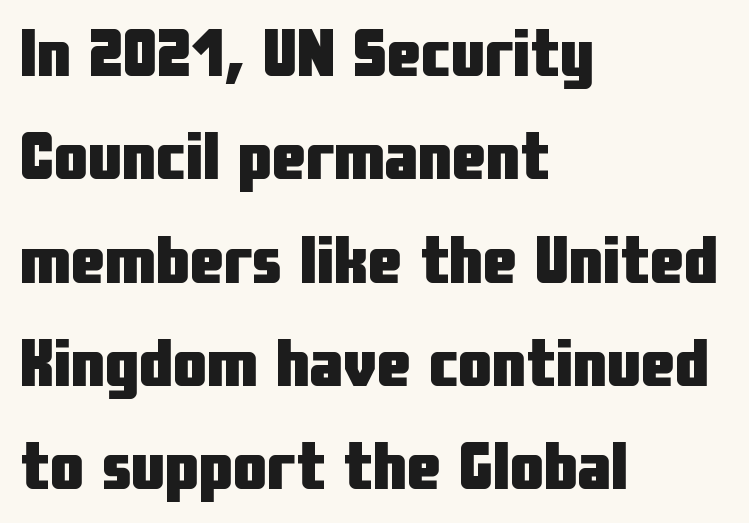
{"serif": "no", "italic": "no", "bold": "yes", "weight": "heavy", "width": "condensed", "stroke_contrast": "low", "x_height": "medium", "monospaced": "no", "underline": "no", "align": "left", "line_spacing": "normal", "line_spacing_ratio": 1.52, "letter_spacing": "normal", "letter_spacing_em": 0.0, "glyph_px": 68}
